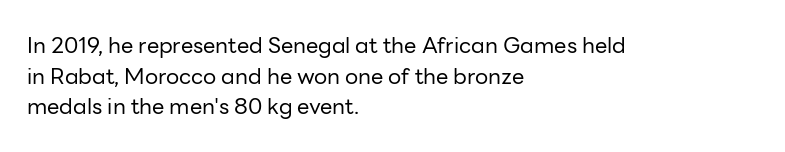
The image shows 22 px text type, upright; set left-aligned, normal line spacing (1.39x), normal letter spacing, not underlined.
